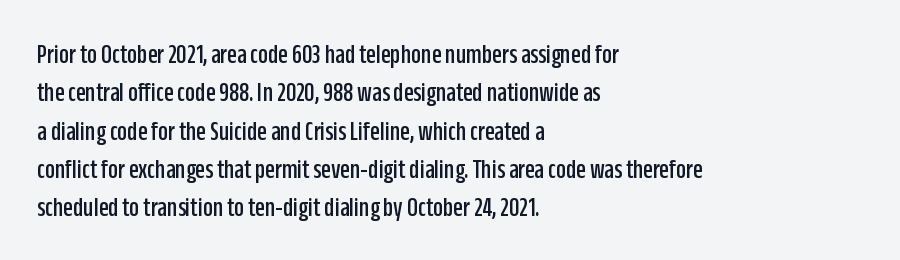
{"serif": "no", "italic": "no", "width": "condensed", "stroke_contrast": "low", "x_height": "large", "monospaced": "no", "underline": "no", "align": "left", "line_spacing": "normal", "line_spacing_ratio": 1.37, "letter_spacing": "normal", "letter_spacing_em": 0.0, "glyph_px": 28}
